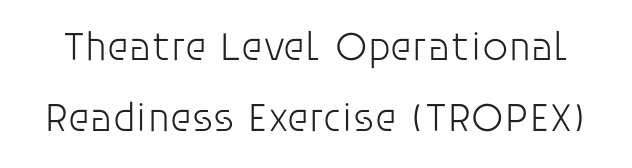
{"serif": "no", "italic": "no", "bold": "no", "weight": "light", "width": "normal", "stroke_contrast": "low", "x_height": "large", "monospaced": "no", "underline": "no", "line_spacing_ratio": 1.74, "letter_spacing": "normal", "letter_spacing_em": 0.0, "glyph_px": 41}
